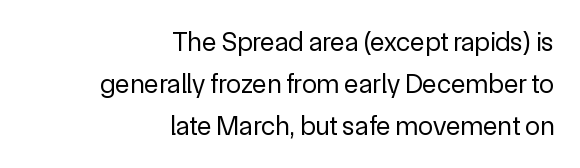
Reading down the column, the eye jumps a familiar distance to each next line. Reading down the block, your eye finds every line finishing at a fixed right position. The strip under each line holds only bare page. The strokes are not fattened; the text isn't bold. Caption: standard tracking, unaltered.
